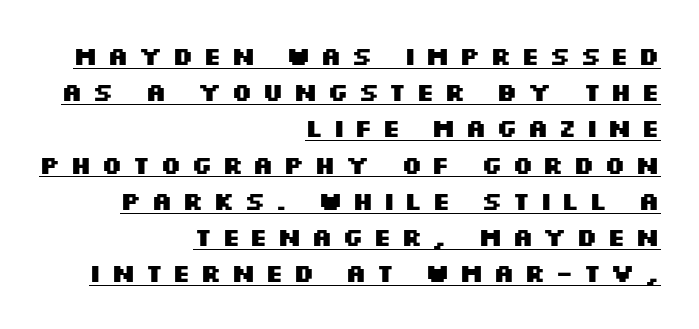
Does the weight exceed regular? Yes, all the way to bold. Is the letter spacing exaggerated? Yes — the characters are pushed far apart. Reading down the block, your eye finds every line finishing at a fixed right position. Compared with undecorated copy, this sample adds a rule below the words.
